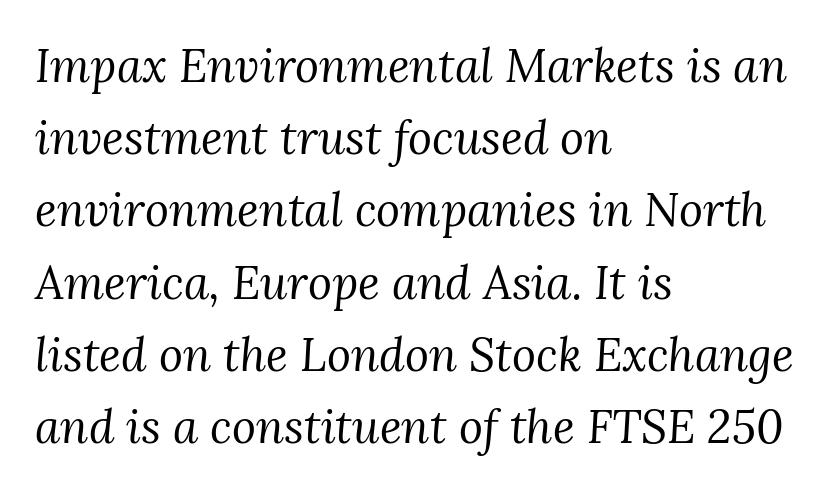
Spacing verdict: proportional, widths tailored to each character. Inter-character spacing is left at the font's built-in metrics. The typesetter chose a ragged-right arrangement here. In terms of letterform style, serifs are clearly present. A typesetter would call this leading conventional body-copy spacing.
